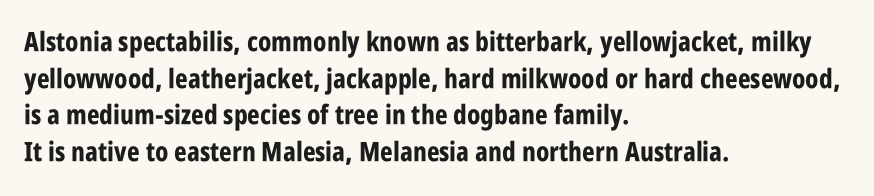
The image shows 27 px bold type, upright; set left-aligned, normal line spacing (1.36x), normal letter spacing, not underlined.
